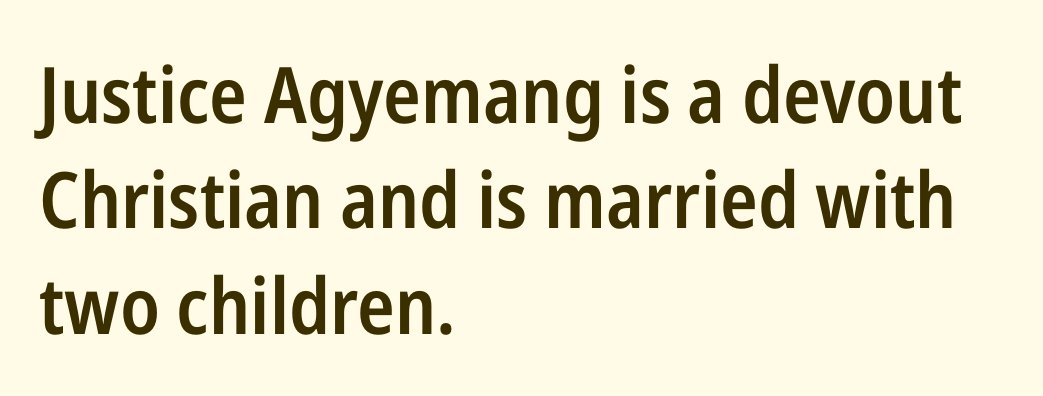
{"serif": "no", "italic": "no", "bold": "semi", "weight": "semibold", "width": "condensed", "stroke_contrast": "low", "x_height": "medium", "monospaced": "no", "underline": "no", "align": "left", "line_spacing": "normal", "line_spacing_ratio": 1.35, "letter_spacing": "normal", "letter_spacing_em": 0.0, "glyph_px": 78}
